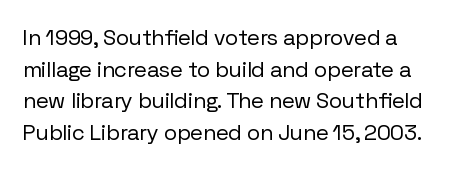
The image shows 22 px text type, upright; set left-aligned, normal line spacing (1.44x), normal letter spacing, not underlined.
